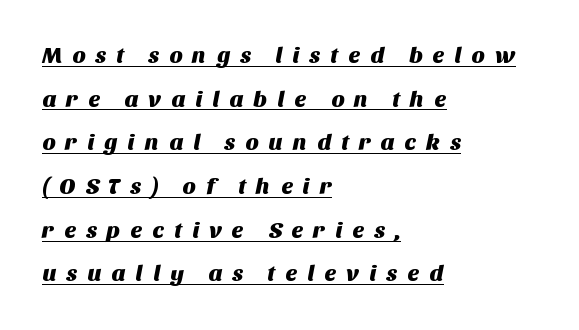
{"underline": "yes", "align": "left", "line_spacing": "loose", "line_spacing_ratio": 1.9, "letter_spacing": "wide", "letter_spacing_em": 0.42, "glyph_px": 23}
